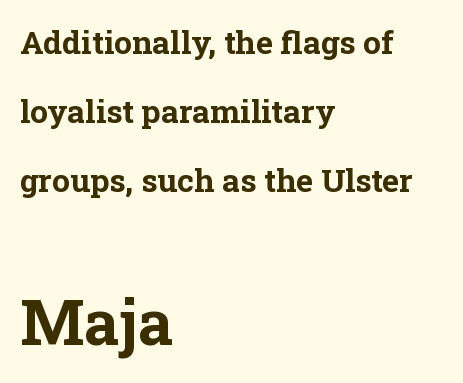
Left-aligned paragraph, ragged on the right. A serif font was chosen for this passage. Underlining? Definitely not there. Heavy, bold letterforms. Posture: upright roman. Glyph-to-glyph distance matches everyday printed text.
